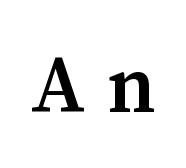
{"serif": "yes", "italic": "no", "bold": "semi", "weight": "semibold", "width": "normal", "stroke_contrast": "medium", "x_height": "medium", "monospaced": "no", "underline": "no", "letter_spacing": "wide", "letter_spacing_em": 0.28, "glyph_px": 80}
